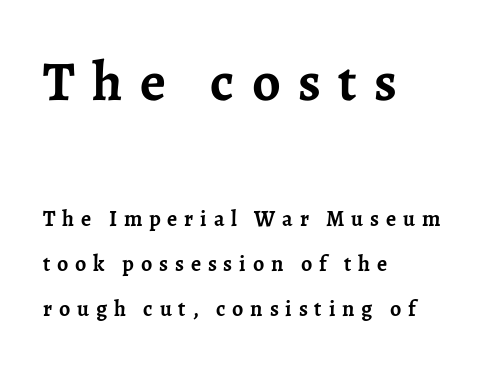
Q: Is the text bold? A: Yes.
Q: Is the text italic (slanted)? A: No, it is upright.
Q: Is the typeface a serif or a sans-serif typeface? A: Serif.
Q: Is the text underlined? A: No.
Q: How is the paragraph aligned? A: Left-aligned.
Q: Is the spacing between letters normal or unusually wide? A: Unusually wide.
Q: Is the spacing between lines tight, normal or loose? A: Loose.
Q: Which block of text is set in a larger size, the first (top) or the second (bottom)? A: The first (top) one.
Q: Width (condensed, normal, or wide)? A: Normal.
Q: Stroke contrast? A: Low.
Q: x-height? A: Medium.
Q: Monospaced? A: No.
